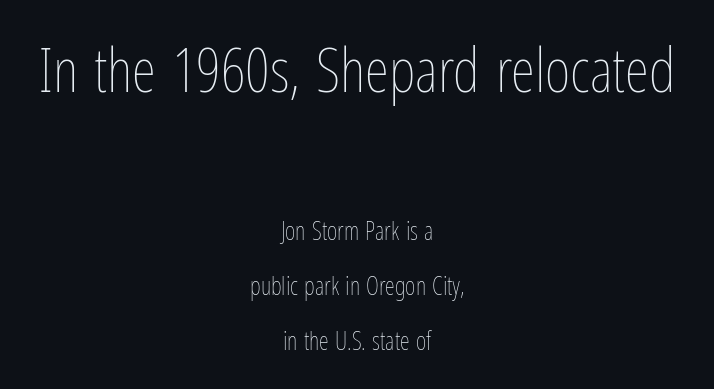
Whoever set this chose breathing room over compactness in the vertical rhythm. Nothing heavy about these letters — not bold at all. Leftover space on each line is divided equally before and after the words. The baseline area is clear.
